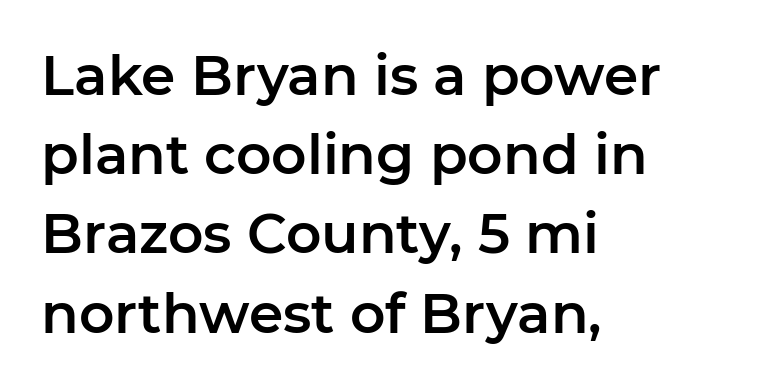
You could not count columns in this text — the font is proportionally spaced. A roman cut, with each character standing at attention. To sum up the face: it is a sans, with no serifs. The strip under each line holds only bare page. Students, observe: this is what conventionally led text looks like.
